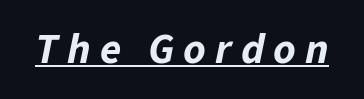
{"italic": "yes", "lean": "right", "slant_degrees": 11, "bold": "yes", "weight": "bold", "width": "normal", "stroke_contrast": "low", "x_height": "medium", "monospaced": "no", "underline": "yes", "letter_spacing": "wide", "letter_spacing_em": 0.21, "glyph_px": 43}
